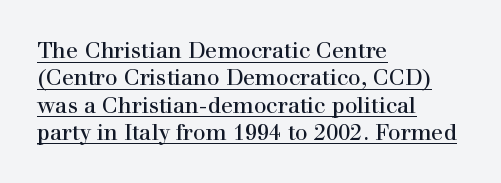
Q: Is the text bold? A: No.
Q: Is the text italic (slanted)? A: No, it is upright.
Q: Is the text underlined? A: Yes.
Q: How is the paragraph aligned? A: Left-aligned.
Q: Is the spacing between letters normal or unusually wide? A: Normal.
